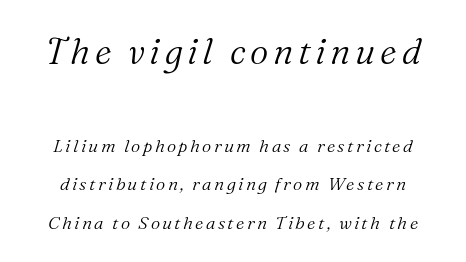
{"serif": "yes", "italic": "yes", "lean": "right", "slant_degrees": 16, "bold": "no", "weight": "light", "width": "normal", "stroke_contrast": "medium", "x_height": "medium", "monospaced": "no", "underline": "no", "line_spacing": "loose", "line_spacing_ratio": 2.14, "larger_block": "first", "size_ratio": 2.0, "glyph_px": 36}
